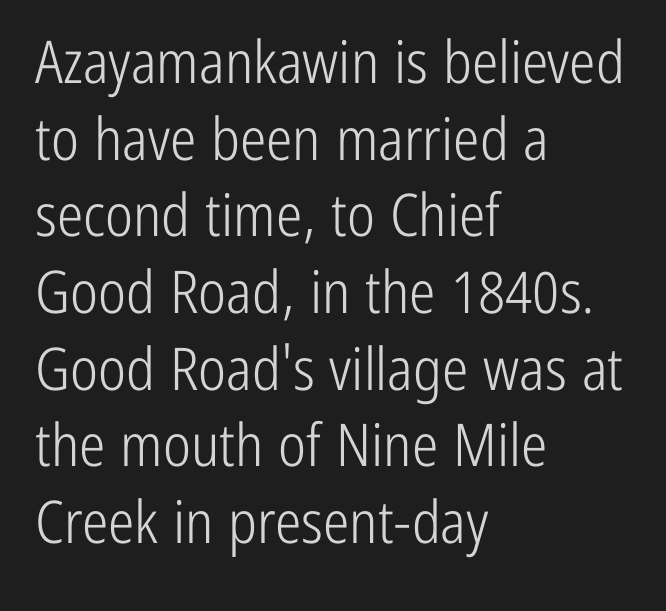
{"serif": "no", "italic": "no", "bold": "no", "weight": "light", "width": "condensed", "stroke_contrast": "low", "x_height": "medium", "monospaced": "no", "underline": "no", "align": "left", "line_spacing": "normal", "line_spacing_ratio": 1.3, "letter_spacing": "normal", "letter_spacing_em": 0.0, "glyph_px": 59}
